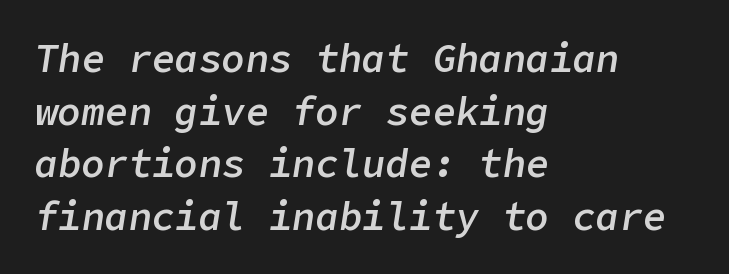
Q: Is the text bold? A: Semi-bold.
Q: Is the text italic (slanted)? A: Yes, it leans right by about 9 degrees.
Q: Is the text underlined? A: No.
Q: How is the paragraph aligned? A: Left-aligned.
Q: Is the spacing between letters normal or unusually wide? A: Normal.
Q: Is the spacing between lines tight, normal or loose? A: Normal.
Q: Width (condensed, normal, or wide)? A: Normal.
Q: Stroke contrast? A: Low.
Q: x-height? A: Medium.
